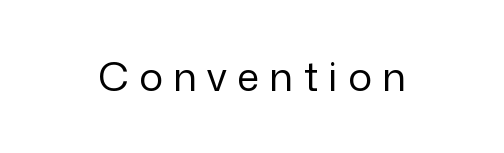
The image shows 40 px regular-weight sans-serif type, upright; set unusually wide letter spacing (+0.26 em), not underlined; low stroke contrast and a medium x-height.
